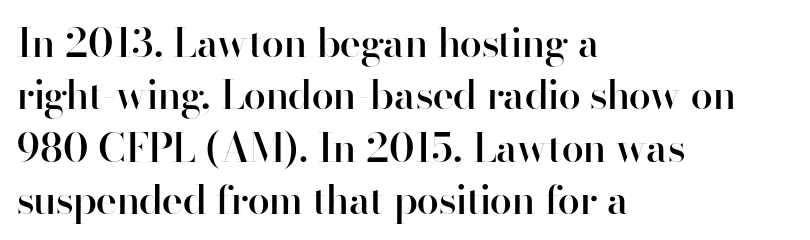
Q: Is the text bold? A: Semi-bold.
Q: Is the text italic (slanted)? A: No, it is upright.
Q: Is the typeface a serif or a sans-serif typeface? A: Sans-serif.
Q: Is the text underlined? A: No.
Q: How is the paragraph aligned? A: Left-aligned.
Q: Is the spacing between letters normal or unusually wide? A: Normal.
Q: Is the spacing between lines tight, normal or loose? A: Normal.
Q: Width (condensed, normal, or wide)? A: Normal.
Q: Stroke contrast? A: High.
Q: x-height? A: Small.
Q: Monospaced? A: No.
